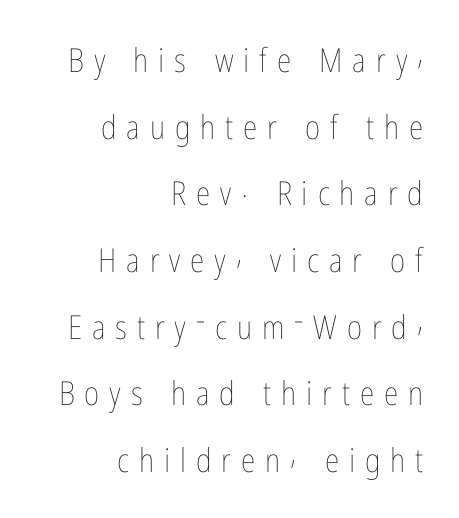
Q: Is the text bold? A: No.
Q: Is the text italic (slanted)? A: No, it is upright.
Q: Is the text underlined? A: No.
Q: How is the paragraph aligned? A: Right-aligned.
Q: Is the spacing between letters normal or unusually wide? A: Unusually wide.
Q: Is the spacing between lines tight, normal or loose? A: Loose.
Q: Width (condensed, normal, or wide)? A: Condensed.
Q: Stroke contrast? A: Low.
Q: x-height? A: Medium.
Q: Monospaced? A: No.
